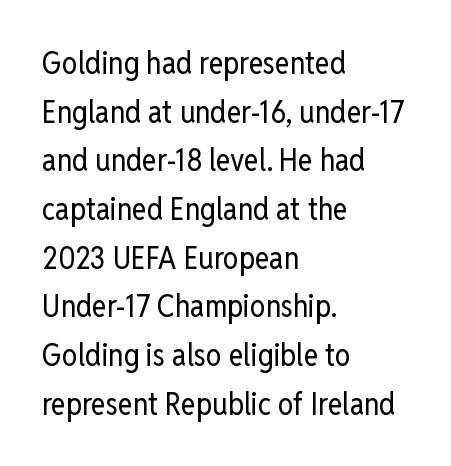
Q: Is the text bold? A: No.
Q: Is the text italic (slanted)? A: No, it is upright.
Q: Is the typeface a serif or a sans-serif typeface? A: Sans-serif.
Q: Is the text underlined? A: No.
Q: How is the paragraph aligned? A: Left-aligned.
Q: Is the spacing between letters normal or unusually wide? A: Normal.
Q: Is the spacing between lines tight, normal or loose? A: Normal.
Q: Width (condensed, normal, or wide)? A: Condensed.
Q: Stroke contrast? A: Low.
Q: x-height? A: Medium.
Q: Monospaced? A: No.
